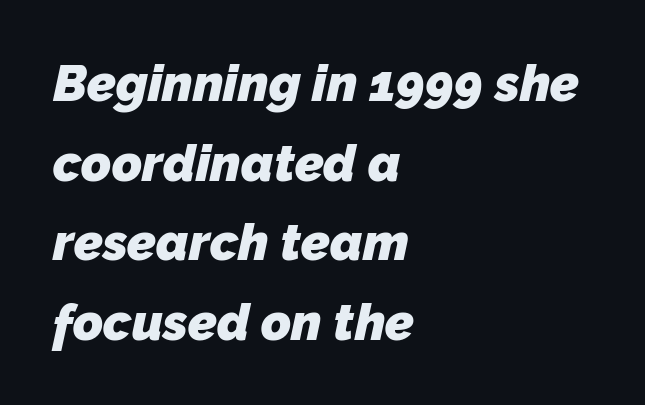
A dark, heavy texture on the line: the type is bold. Observe the ordinary spacing: letters are neighbours, not strangers. Here the designer chose a conventional face with non-uniform glyph widths. Letters rest on an invisible, unmarked baseline. This sample is left-justified, so line endings fall wherever the words run out.
